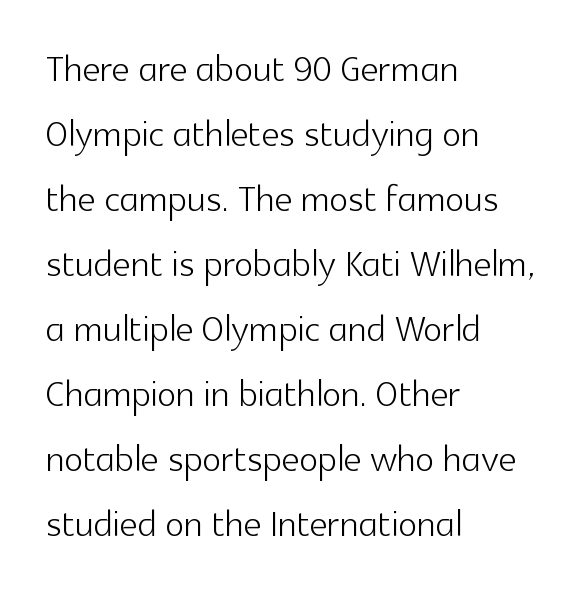
{"serif": "no", "italic": "no", "bold": "no", "weight": "light", "width": "normal", "x_height": "medium", "monospaced": "no", "underline": "no", "align": "left", "line_spacing": "normal", "line_spacing_ratio": 1.3, "letter_spacing": "normal", "letter_spacing_em": 0.0, "glyph_px": 50}
